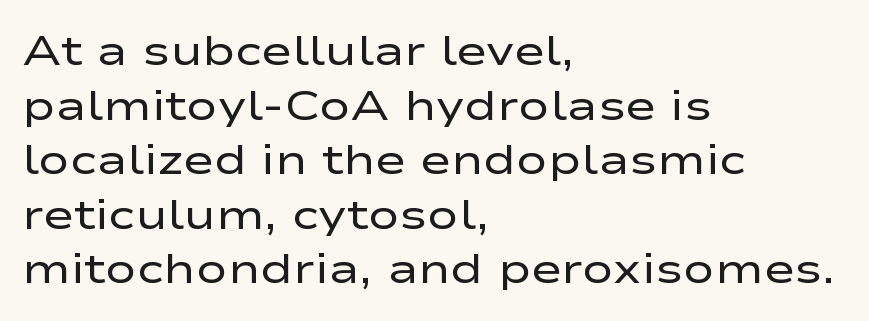
{"serif": "no", "italic": "no", "bold": "no", "weight": "regular", "width": "wide", "stroke_contrast": "low", "x_height": "medium", "monospaced": "no", "underline": "no", "align": "left", "line_spacing": "normal", "line_spacing_ratio": 1.3, "letter_spacing": "normal", "letter_spacing_em": 0.0, "glyph_px": 42}
